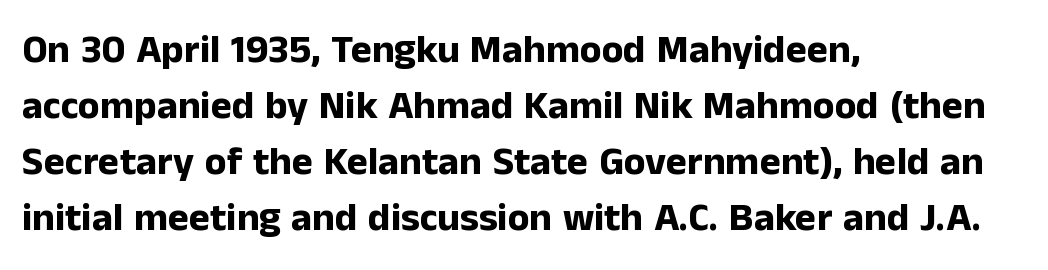
{"serif": "no", "italic": "no", "bold": "yes", "weight": "bold", "width": "normal", "stroke_contrast": "low", "x_height": "medium", "monospaced": "no", "underline": "no", "align": "left", "line_spacing": "normal", "line_spacing_ratio": 1.4, "letter_spacing": "normal", "letter_spacing_em": 0.0, "glyph_px": 40}
